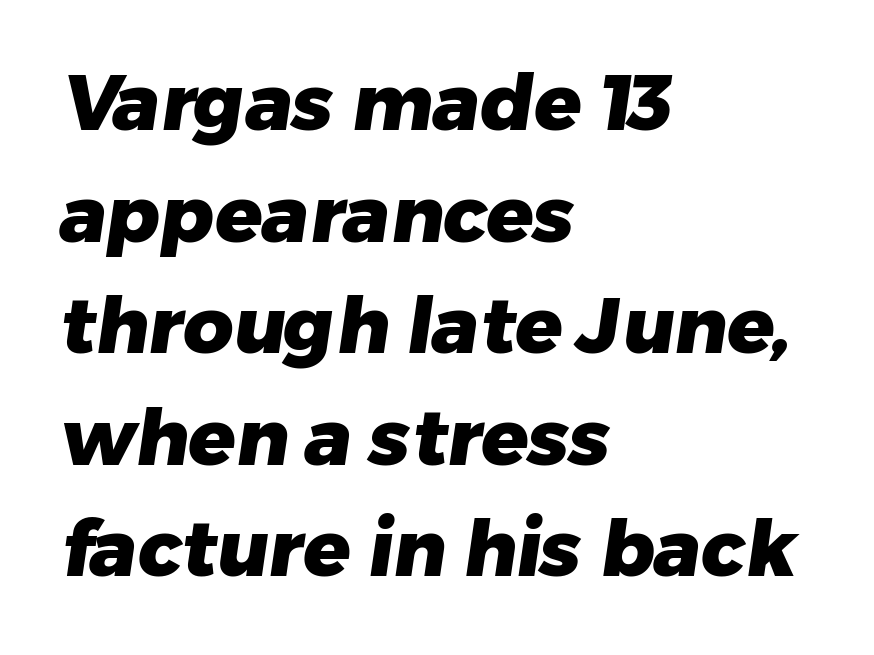
The image shows 78 px heavy sans-serif type; set left-aligned, normal line spacing (1.43x), normal letter spacing, not underlined; low stroke contrast and a medium x-height.
